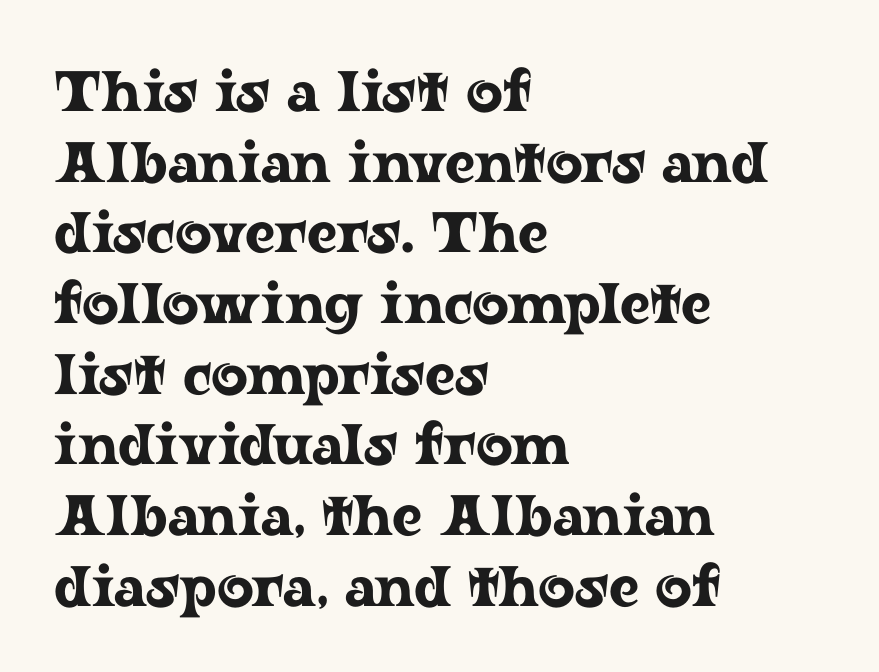
Quick note: underline off. Stroke terminals: seriffed. Compared with typical body copy, the letter spacing here is the same. The type sits square on the baseline with zero lean. Is this a fixed-width face? No — the glyphs have proportional, varying widths.
